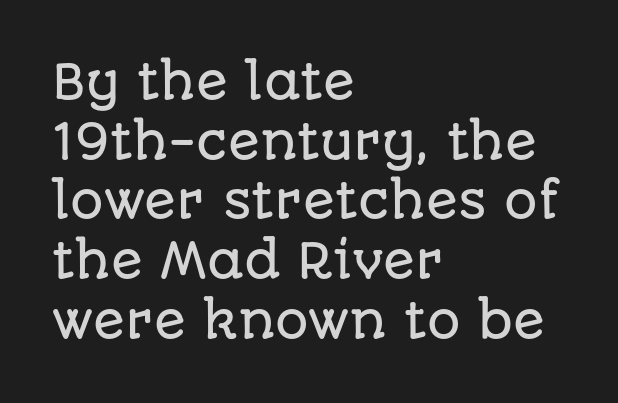
Q: Is the text italic (slanted)? A: No, it is upright.
Q: Is the typeface a serif or a sans-serif typeface? A: Sans-serif.
Q: Is the text underlined? A: No.
Q: How is the paragraph aligned? A: Left-aligned.
Q: Is the spacing between letters normal or unusually wide? A: Normal.
Q: Is the spacing between lines tight, normal or loose? A: Normal.
Q: Width (condensed, normal, or wide)? A: Normal.
Q: Stroke contrast? A: Low.
Q: x-height? A: Large.
Q: Monospaced? A: No.
